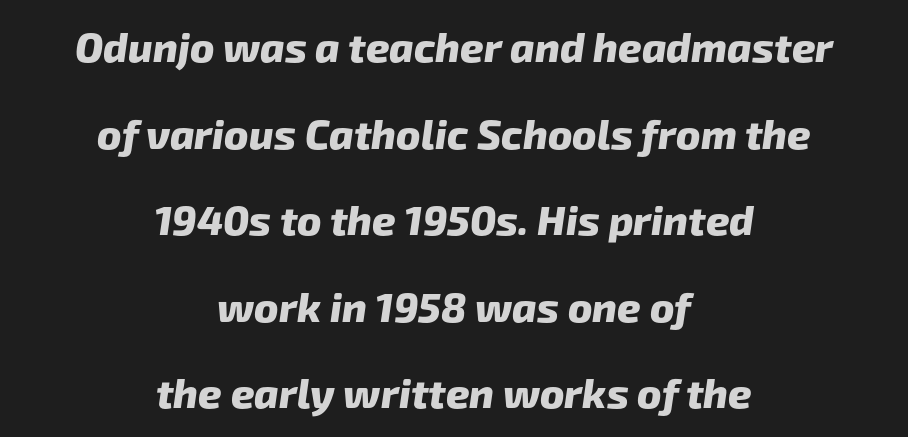
{"serif": "no", "bold": "yes", "weight": "heavy", "width": "normal", "stroke_contrast": "low", "x_height": "medium", "monospaced": "no", "underline": "no", "align": "center", "line_spacing": "loose", "line_spacing_ratio": 2.11, "letter_spacing": "normal", "letter_spacing_em": 0.0, "glyph_px": 41}
